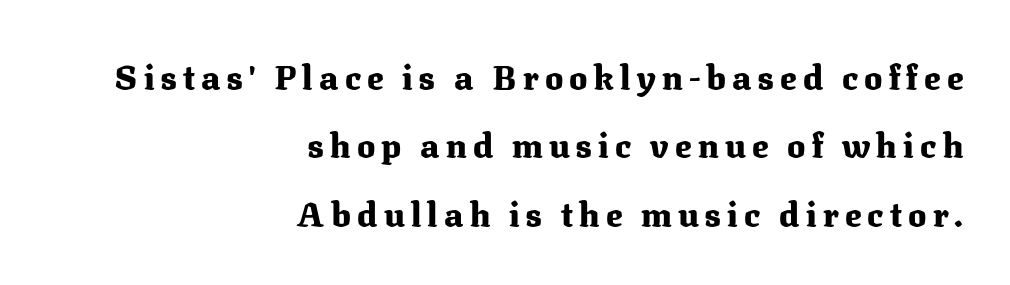
The image shows 34 px heavy serif type, upright; set right-aligned, loose line spacing (2.01x), not underlined; medium stroke contrast and a medium x-height.
